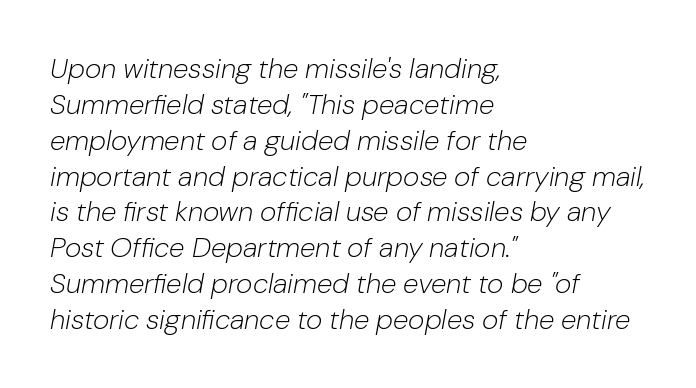
{"italic": "yes", "lean": "right", "slant_degrees": 10, "bold": "no", "weight": "light", "width": "normal", "stroke_contrast": "low", "x_height": "medium", "monospaced": "no", "underline": "no", "align": "left", "line_spacing": "normal", "line_spacing_ratio": 1.28, "letter_spacing": "normal", "letter_spacing_em": 0.0, "glyph_px": 28}
